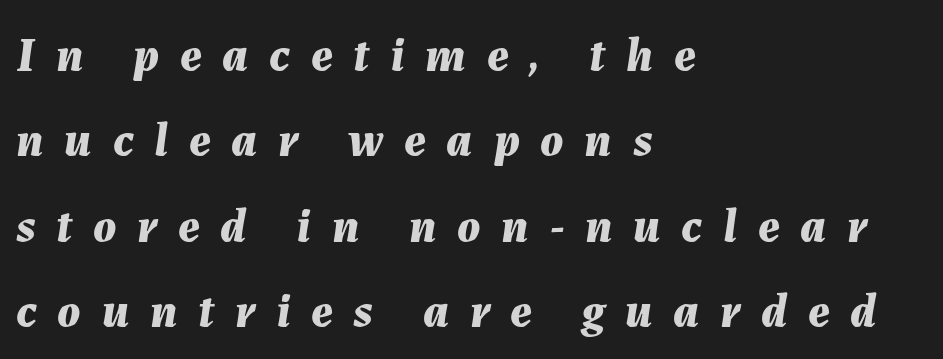
Q: Is the text bold? A: Yes.
Q: Is the text italic (slanted)? A: Yes, it leans right by about 7 degrees.
Q: Is the text underlined? A: No.
Q: How is the paragraph aligned? A: Left-aligned.
Q: Is the spacing between letters normal or unusually wide? A: Unusually wide.
Q: Width (condensed, normal, or wide)? A: Normal.
Q: Stroke contrast? A: Medium.
Q: x-height? A: Medium.
Q: Monospaced? A: No.
